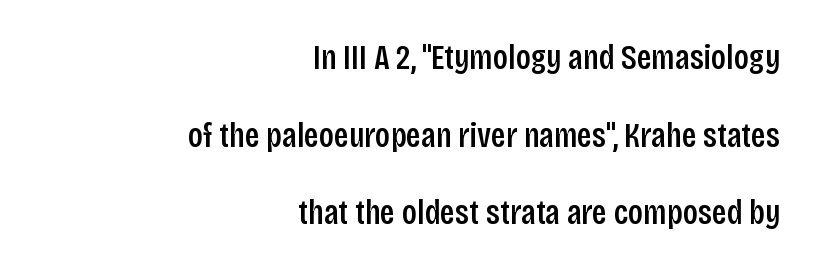
Each new line begins a long way beneath the previous one. Words appear dense and cohesive because spacing is normal. Look at the stroke-to-counter ratio: somewhat heavy, a semibold. Words float on clear page, feet unadorned. Typographically, this falls in the sans-serif category. Teacher's note: observe the even right margin — that is flush-right alignment.
